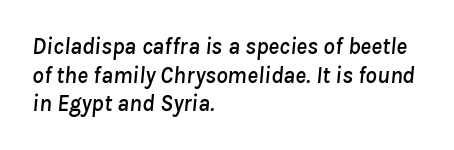
{"italic": "yes", "lean": "right", "slant_degrees": 8, "underline": "no", "align": "left", "line_spacing": "normal", "line_spacing_ratio": 1.25, "letter_spacing": "normal", "letter_spacing_em": 0.0, "glyph_px": 23}
